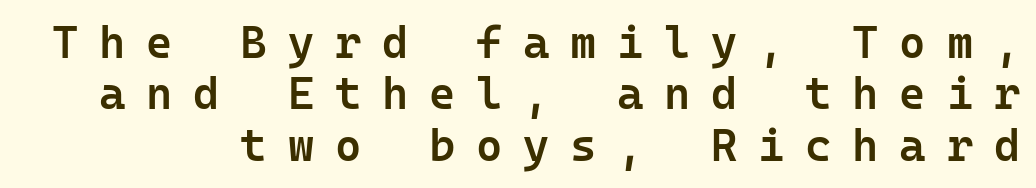
Q: Is the text bold? A: Semi-bold.
Q: Is the text italic (slanted)? A: No, it is upright.
Q: Is the typeface a serif or a sans-serif typeface? A: Sans-serif.
Q: Is the text underlined? A: No.
Q: Is the spacing between letters normal or unusually wide? A: Unusually wide.
Q: Is the spacing between lines tight, normal or loose? A: Tight.
Q: Width (condensed, normal, or wide)? A: Normal.
Q: Stroke contrast? A: Low.
Q: x-height? A: Medium.
Q: Monospaced? A: Yes.
